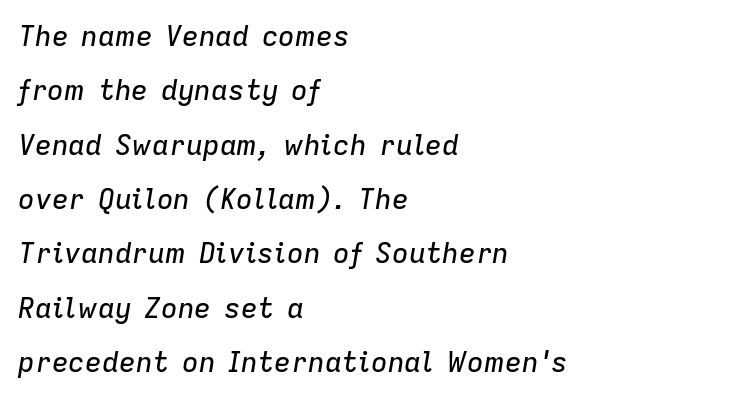
Q: Is the text italic (slanted)? A: Yes, it leans right by about 9 degrees.
Q: Is the text underlined? A: No.
Q: How is the paragraph aligned? A: Left-aligned.
Q: Is the spacing between letters normal or unusually wide? A: Normal.
Q: Is the spacing between lines tight, normal or loose? A: Loose.
Q: Width (condensed, normal, or wide)? A: Normal.
Q: Stroke contrast? A: Low.
Q: x-height? A: Medium.
Q: Monospaced? A: No.
